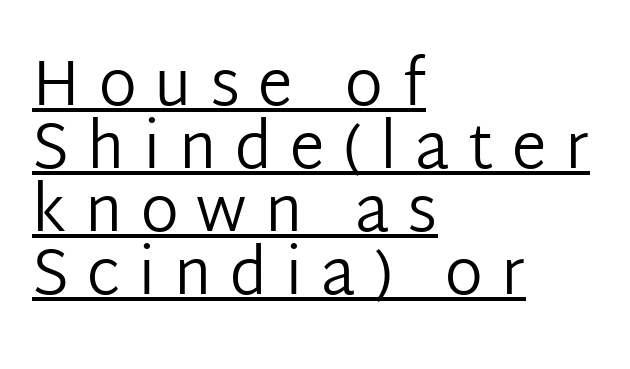
{"serif": "no", "italic": "no", "bold": "no", "weight": "regular", "width": "normal", "stroke_contrast": "low", "x_height": "medium", "monospaced": "no", "underline": "yes", "align": "left", "line_spacing": "tight", "line_spacing_ratio": 1.0, "letter_spacing": "wide", "letter_spacing_em": 0.29, "glyph_px": 63}
